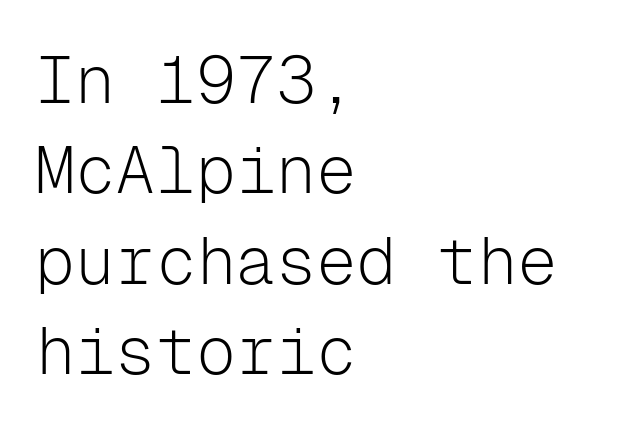
{"serif": "no", "italic": "no", "bold": "no", "weight": "light", "width": "normal", "stroke_contrast": "low", "x_height": "medium", "monospaced": "yes", "underline": "no", "align": "left", "line_spacing": "normal", "line_spacing_ratio": 1.35, "letter_spacing": "normal", "letter_spacing_em": 0.0, "glyph_px": 67}
